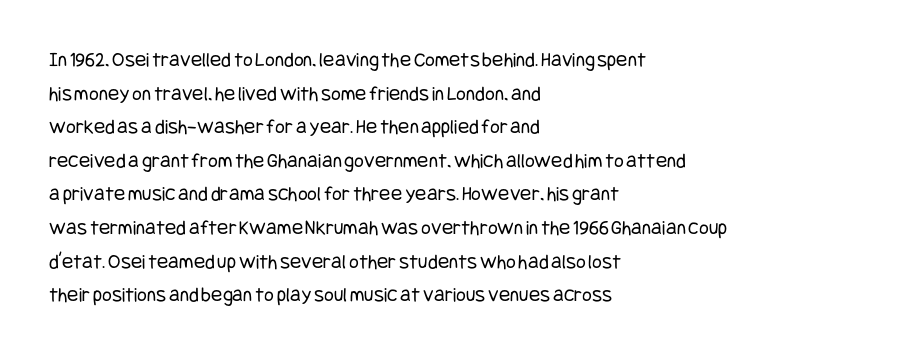
{"italic": "no", "bold": "no", "underline": "no", "align": "left", "line_spacing": "normal", "line_spacing_ratio": 1.6, "letter_spacing": "normal", "letter_spacing_em": 0.0, "glyph_px": 21}
